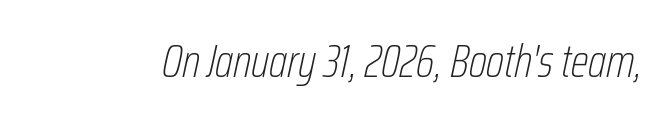
The image shows 47 px thin, condensed type, italic (leaning right); set normal letter spacing, not underlined; low stroke contrast and a medium x-height.
